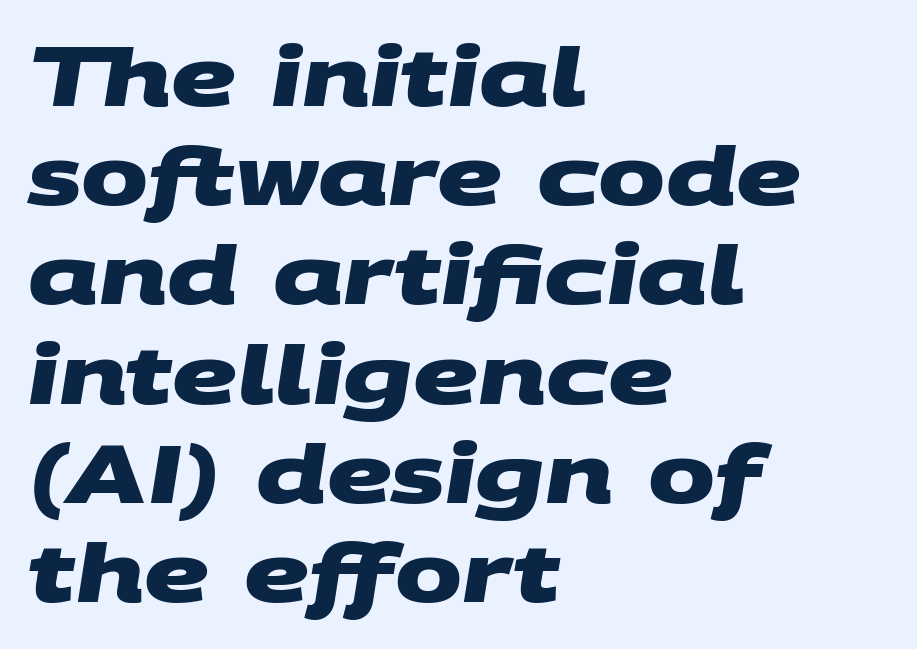
{"serif": "no", "bold": "yes", "weight": "heavy", "width": "wide", "stroke_contrast": "medium", "x_height": "large", "monospaced": "no", "underline": "no", "align": "left", "line_spacing_ratio": 1.24, "letter_spacing": "normal", "letter_spacing_em": 0.0, "glyph_px": 80}
